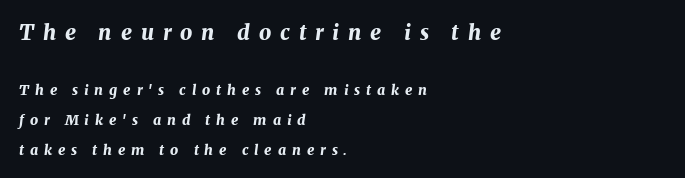
Q: Is the text bold? A: Yes.
Q: Is the text italic (slanted)? A: Yes, it leans right by about 7 degrees.
Q: Is the text underlined? A: No.
Q: How is the paragraph aligned? A: Left-aligned.
Q: Is the spacing between letters normal or unusually wide? A: Unusually wide.
Q: Is the spacing between lines tight, normal or loose? A: Loose.
Q: Which block of text is set in a larger size, the first (top) or the second (bottom)? A: The first (top) one.
